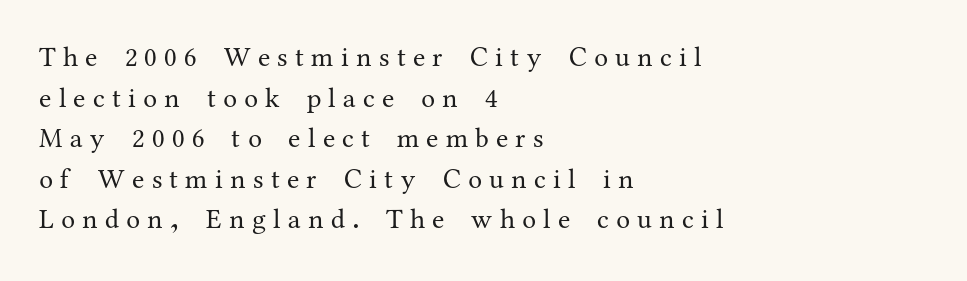
{"serif": "yes", "italic": "no", "bold": "no", "weight": "regular", "width": "normal", "stroke_contrast": "medium", "x_height": "medium", "monospaced": "no", "underline": "no", "align": "left", "line_spacing": "normal", "line_spacing_ratio": 1.45, "letter_spacing": "wide", "letter_spacing_em": 0.26, "glyph_px": 28}
